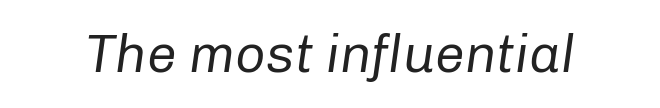
Only glyphs here, with clear space below each row. Is this a fixed-width face? No — the glyphs have proportional, varying widths. Each stroke keeps to a modest, everyday thickness or less. The letters are slanted; this is an italic face. Honestly, the letter spacing is just normal — you wouldn't notice it.
